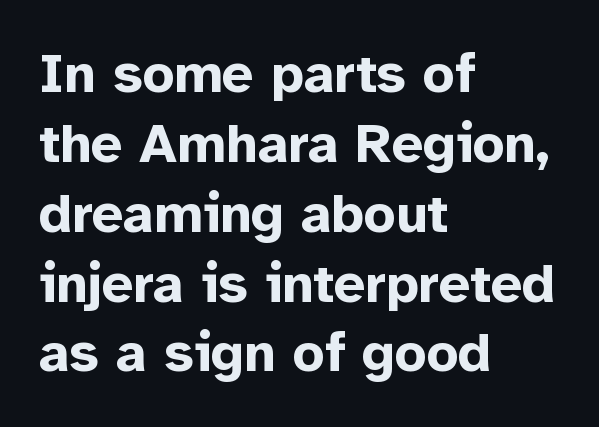
Q: Is the text bold? A: Yes.
Q: Is the text italic (slanted)? A: No, it is upright.
Q: Is the typeface a serif or a sans-serif typeface? A: Sans-serif.
Q: Is the text underlined? A: No.
Q: How is the paragraph aligned? A: Left-aligned.
Q: Is the spacing between letters normal or unusually wide? A: Normal.
Q: Is the spacing between lines tight, normal or loose? A: Normal.
Q: Width (condensed, normal, or wide)? A: Normal.
Q: Stroke contrast? A: Low.
Q: x-height? A: Medium.
Q: Monospaced? A: No.
